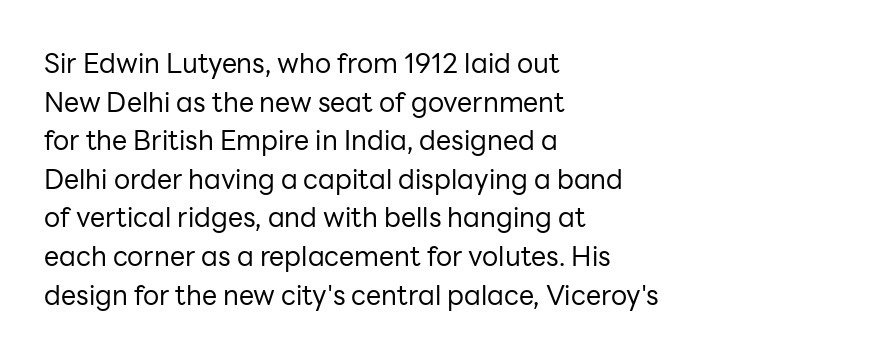
{"italic": "no", "bold": "no", "underline": "no", "align": "left", "line_spacing": "normal", "line_spacing_ratio": 1.43, "letter_spacing": "normal", "letter_spacing_em": 0.0, "glyph_px": 27}
